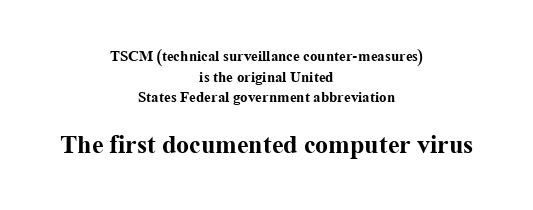
Q: Is the text bold? A: Yes.
Q: Is the text italic (slanted)? A: No, it is upright.
Q: Is the text underlined? A: No.
Q: How is the paragraph aligned? A: Centered.
Q: Is the spacing between letters normal or unusually wide? A: Normal.
Q: Is the spacing between lines tight, normal or loose? A: Normal.
Q: Which block of text is set in a larger size, the first (top) or the second (bottom)? A: The second (bottom) one.
